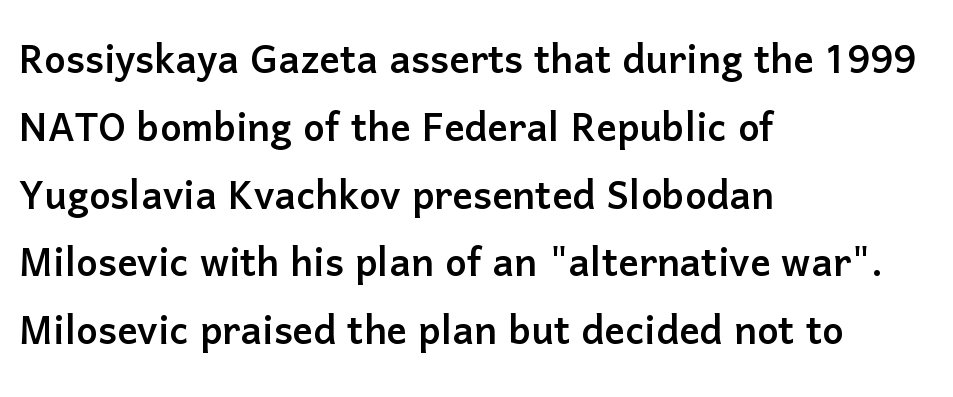
In terms of letterform style, serifs are entirely absent. Do the letters lean? They stand straight. What's the leading like? Ordinary, nothing unusual. This sample uses plain, unmodified letter spacing. Leftover space on each line is placed entirely after the last word.
